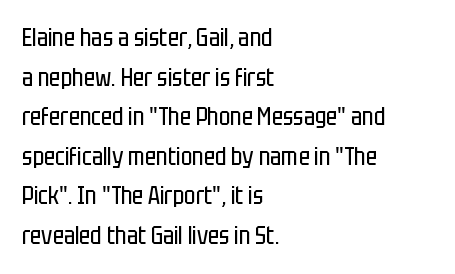
Q: Is the text bold? A: No.
Q: Is the text italic (slanted)? A: No, it is upright.
Q: Is the text underlined? A: No.
Q: How is the paragraph aligned? A: Left-aligned.
Q: Is the spacing between letters normal or unusually wide? A: Normal.
Q: Is the spacing between lines tight, normal or loose? A: Normal.
